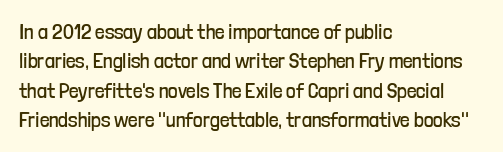
A clean baseline with only descenders dipping below it. If you drew a line through each stem, it would be perfectly vertical. Honestly, the row spacing looks completely unremarkable. Is this a heavy cut? Hardly; it is regular or lighter.
